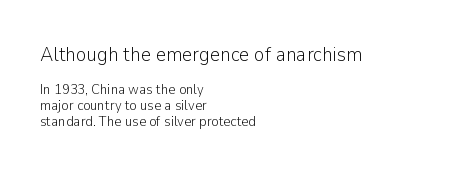
{"italic": "no", "bold": "no", "underline": "no", "align": "left", "line_spacing": "tight", "line_spacing_ratio": 1.14, "letter_spacing": "normal", "letter_spacing_em": 0.0, "larger_block": "first", "size_ratio": 1.43, "glyph_px": 20}
